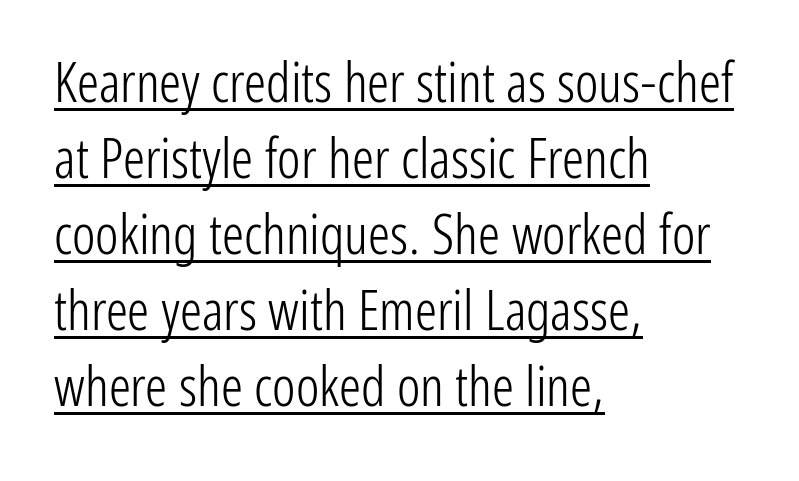
Underline: present. The text was rendered using a sans face with plain stroke endings. Alignment: flush left. The horizontal fit of the characters is conventional and even.
